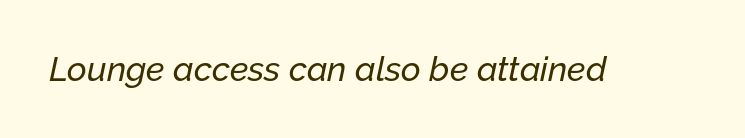
{"italic": "yes", "lean": "right", "slant_degrees": 12, "width": "normal", "stroke_contrast": "low", "x_height": "medium", "monospaced": "no", "underline": "no", "letter_spacing": "normal", "letter_spacing_em": 0.0, "glyph_px": 34}
